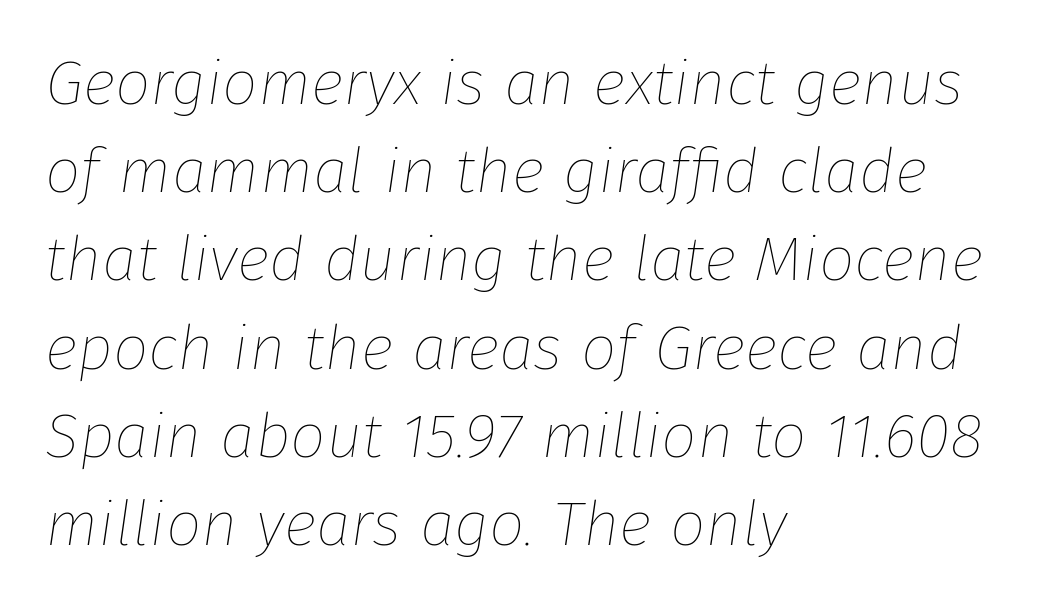
{"italic": "yes", "lean": "right", "slant_degrees": 8, "bold": "no", "weight": "thin", "width": "normal", "stroke_contrast": "low", "x_height": "medium", "monospaced": "no", "underline": "no", "align": "left", "line_spacing": "normal", "line_spacing_ratio": 1.4, "letter_spacing": "normal", "letter_spacing_em": 0.0, "glyph_px": 63}
